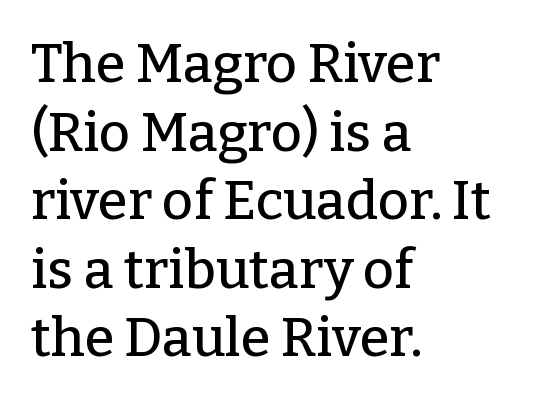
Varying glyph widths throughout — classic text-font behaviour. Is the letter spacing exaggerated? No — it looks like the ordinary default. Notice how the stems are strictly vertical — no italics here. No word sits above an underline. Where is the straight margin? On the left.
